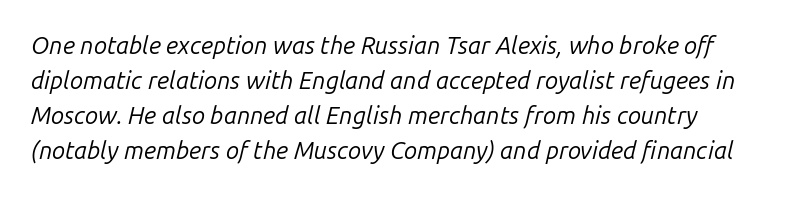
{"italic": "yes", "lean": "right", "slant_degrees": 14, "bold": "no", "underline": "no", "line_spacing": "normal", "line_spacing_ratio": 1.46, "letter_spacing": "normal", "letter_spacing_em": 0.0, "glyph_px": 24}
